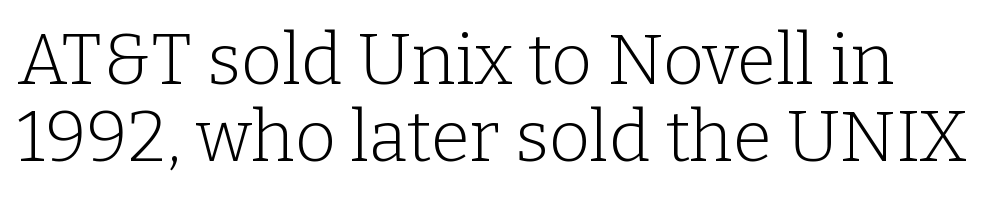
Q: Is the text bold? A: No.
Q: Is the text italic (slanted)? A: No, it is upright.
Q: Is the typeface a serif or a sans-serif typeface? A: Serif.
Q: Is the text underlined? A: No.
Q: Is the spacing between letters normal or unusually wide? A: Normal.
Q: Is the spacing between lines tight, normal or loose? A: Tight.
Q: Width (condensed, normal, or wide)? A: Normal.
Q: Stroke contrast? A: Low.
Q: x-height? A: Medium.
Q: Monospaced? A: No.
